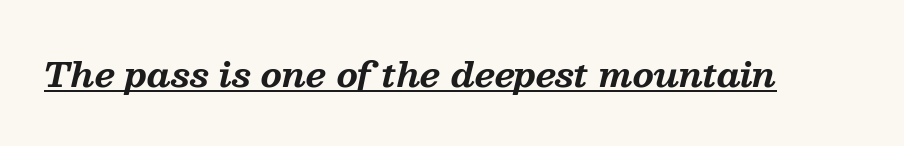
The image shows 34 px bold serif type, italic (leaning right); set normal letter spacing, underlined; medium stroke contrast and a medium x-height.
